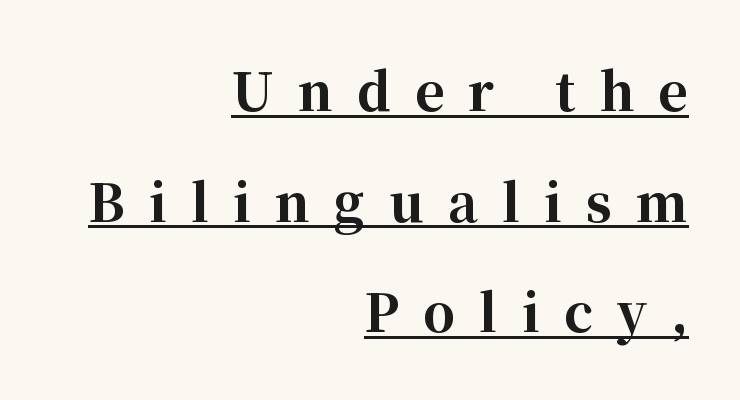
The image shows 51 px bold serif type, upright; set right-aligned, loose line spacing (2.17x), unusually wide letter spacing (+0.47 em), underlined; high stroke contrast and a medium x-height.
